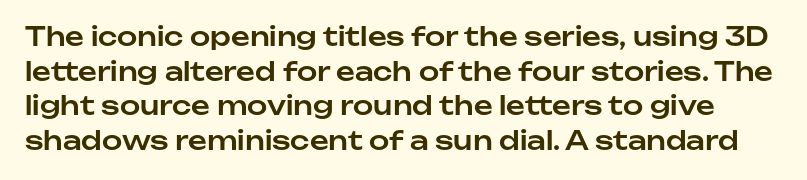
The block of text has a typical density, with ordinary space between rows. A bare baseline throughout the passage. Does extra space separate the letters? No, they use regular spacing. Italic: no, the glyphs are upright roman.
